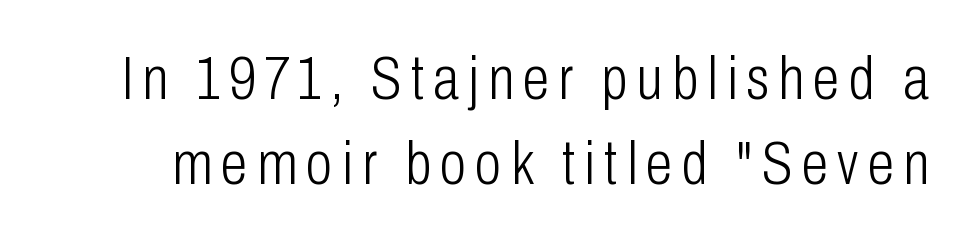
{"serif": "no", "italic": "no", "bold": "no", "weight": "light", "width": "condensed", "stroke_contrast": "low", "x_height": "medium", "monospaced": "no", "underline": "no", "line_spacing": "normal", "line_spacing_ratio": 1.39, "glyph_px": 61}
